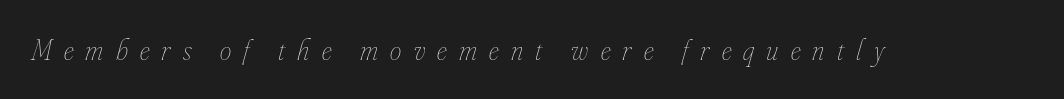
{"italic": "yes", "lean": "right", "slant_degrees": 16, "bold": "no", "weight": "thin", "width": "condensed", "stroke_contrast": "low", "x_height": "small", "monospaced": "no", "underline": "no", "letter_spacing": "wide", "letter_spacing_em": 0.42, "glyph_px": 29}
